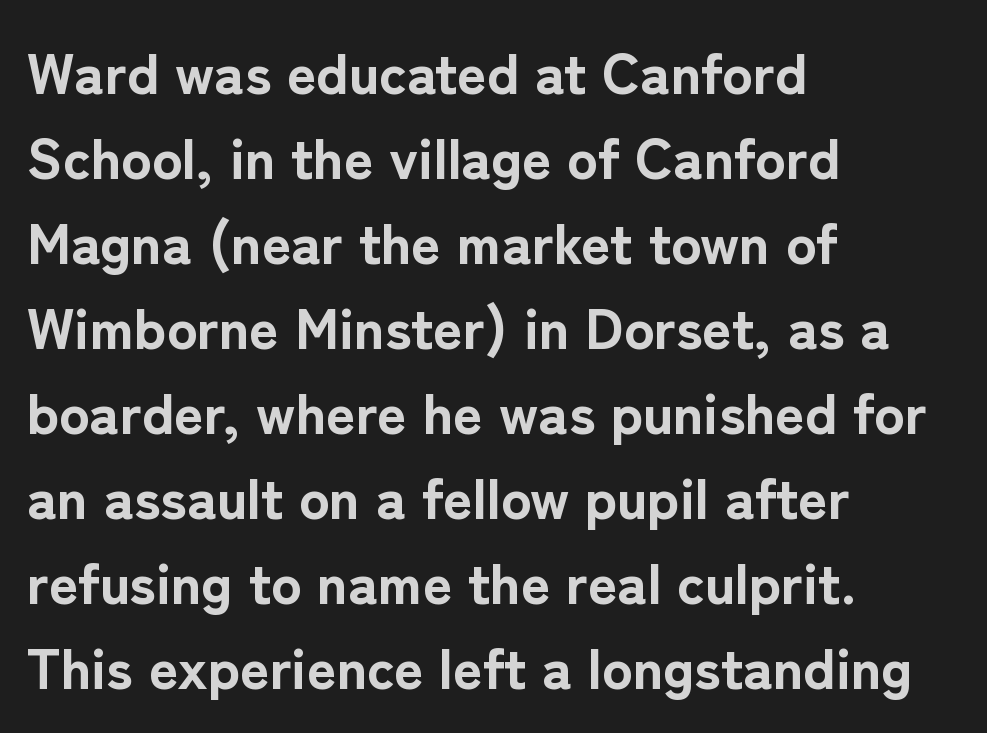
Words appear dense and cohesive because spacing is normal. In terms of weight, the rendering is a true, heavy bold. These lines are rendered in a variable-pitch font. Are there feet on the stems? There aren't — it's a sans. Left-aligned paragraph, ragged on the right.
